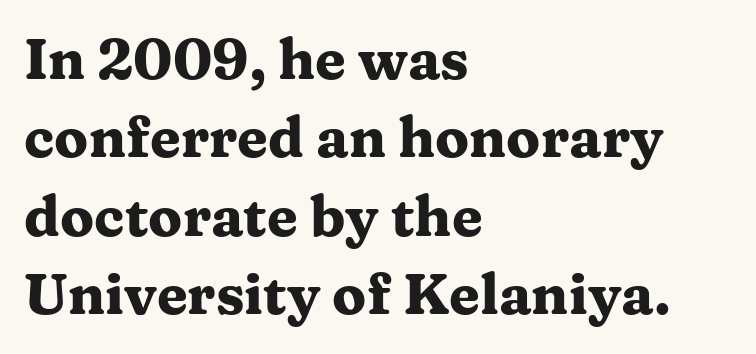
The image shows 56 px heavy, wide serif type, upright; set left-aligned, normal line spacing (1.4x), normal letter spacing, not underlined; medium stroke contrast and a medium x-height.
